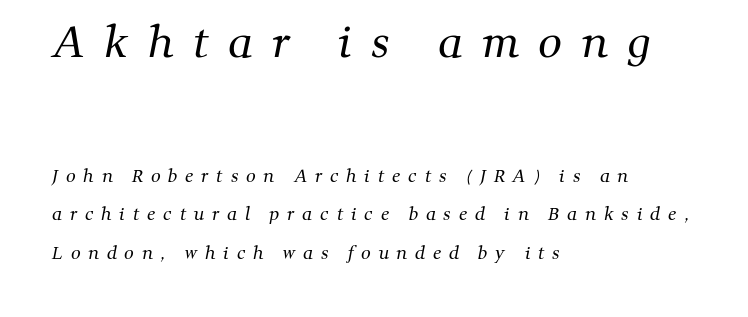
Q: Is the text bold? A: No.
Q: Is the typeface a serif or a sans-serif typeface? A: Serif.
Q: Is the text underlined? A: No.
Q: How is the paragraph aligned? A: Left-aligned.
Q: Is the spacing between letters normal or unusually wide? A: Unusually wide.
Q: Is the spacing between lines tight, normal or loose? A: Loose.
Q: Which block of text is set in a larger size, the first (top) or the second (bottom)? A: The first (top) one.
Q: Width (condensed, normal, or wide)? A: Normal.
Q: Stroke contrast? A: Medium.
Q: x-height? A: Medium.
Q: Monospaced? A: No.
